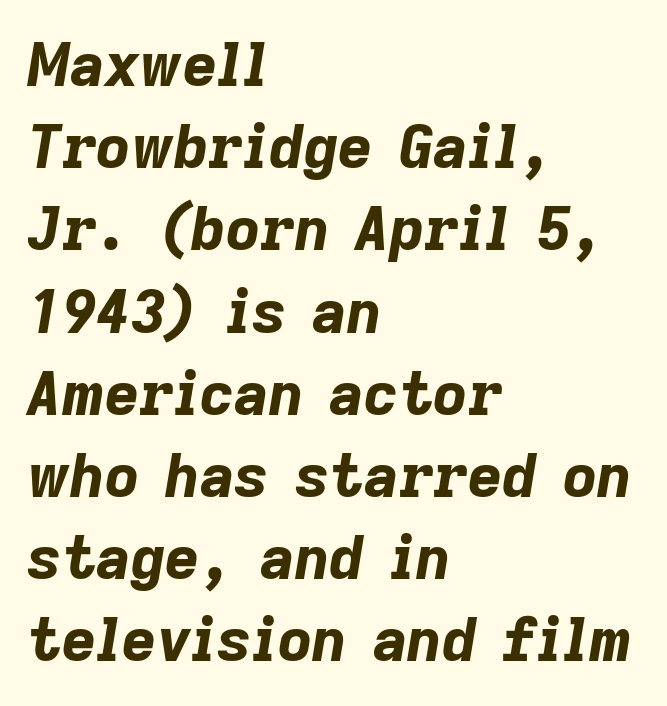
Emphasis by weight is at full strength: bold. The letters sit at their default tracking, neither squeezed nor spread. Each letter keeps its own natural width here, so spacing adapts to shape. Rows of type keep a routine distance in the vertical direction. Descenders are the only things crossing below the line. A classic flush-left, rag-right setting is used for this passage.
